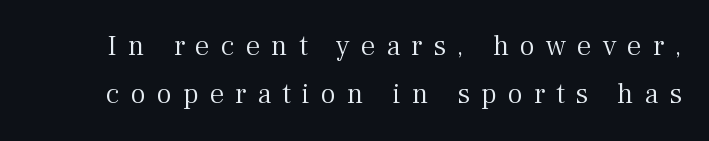
Q: Is the text bold? A: No.
Q: Is the text italic (slanted)? A: No, it is upright.
Q: Is the typeface a serif or a sans-serif typeface? A: Serif.
Q: Is the text underlined? A: No.
Q: Is the spacing between letters normal or unusually wide? A: Unusually wide.
Q: Is the spacing between lines tight, normal or loose? A: Normal.
Q: Width (condensed, normal, or wide)? A: Normal.
Q: Stroke contrast? A: Medium.
Q: x-height? A: Medium.
Q: Monospaced? A: No.
